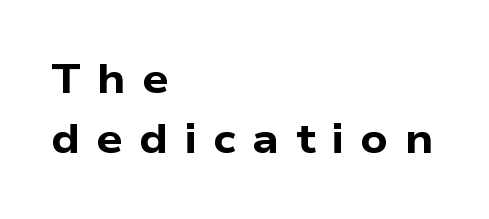
{"serif": "no", "bold": "yes", "weight": "bold", "width": "wide", "stroke_contrast": "low", "x_height": "medium", "monospaced": "no", "underline": "no", "align": "left", "line_spacing": "normal", "line_spacing_ratio": 1.46, "letter_spacing": "wide", "letter_spacing_em": 0.4, "glyph_px": 41}
